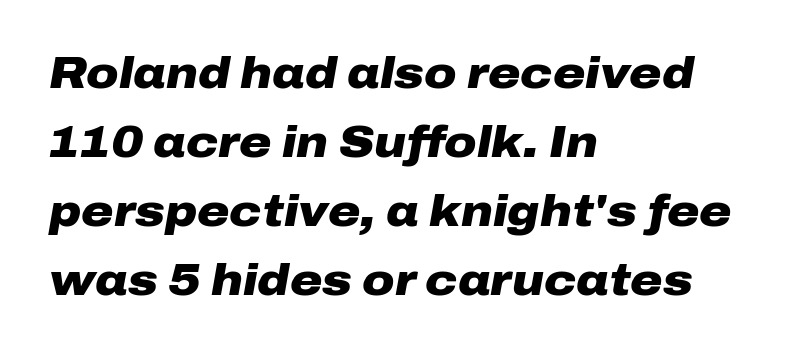
Q: Is the text bold? A: Yes.
Q: Is the text italic (slanted)? A: Yes, it leans right by about 10 degrees.
Q: Is the text underlined? A: No.
Q: How is the paragraph aligned? A: Left-aligned.
Q: Is the spacing between letters normal or unusually wide? A: Normal.
Q: Is the spacing between lines tight, normal or loose? A: Normal.
Q: Width (condensed, normal, or wide)? A: Wide.
Q: Stroke contrast? A: Low.
Q: x-height? A: Medium.
Q: Monospaced? A: No.
